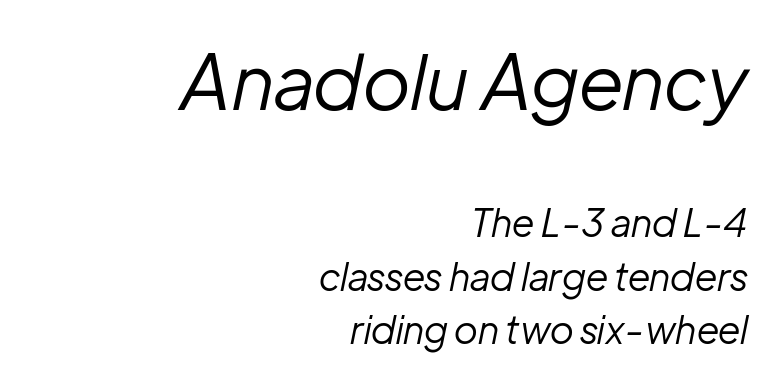
Q: Is the text bold? A: No.
Q: Is the text italic (slanted)? A: Yes, it leans right by about 12 degrees.
Q: Is the text underlined? A: No.
Q: How is the paragraph aligned? A: Right-aligned.
Q: Is the spacing between letters normal or unusually wide? A: Normal.
Q: Is the spacing between lines tight, normal or loose? A: Normal.
Q: Which block of text is set in a larger size, the first (top) or the second (bottom)? A: The first (top) one.
Q: Width (condensed, normal, or wide)? A: Normal.
Q: Stroke contrast? A: Low.
Q: x-height? A: Medium.
Q: Monospaced? A: No.
